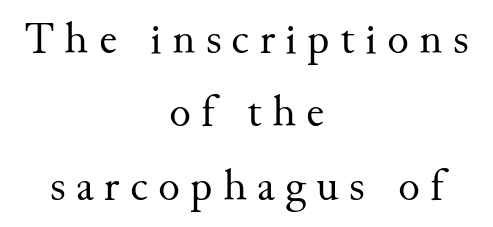
The image shows 45 px regular-weight serif type, upright; set centered, normal line spacing (1.63x), unusually wide letter spacing (+0.23 em), not underlined; medium stroke contrast and a small x-height.
